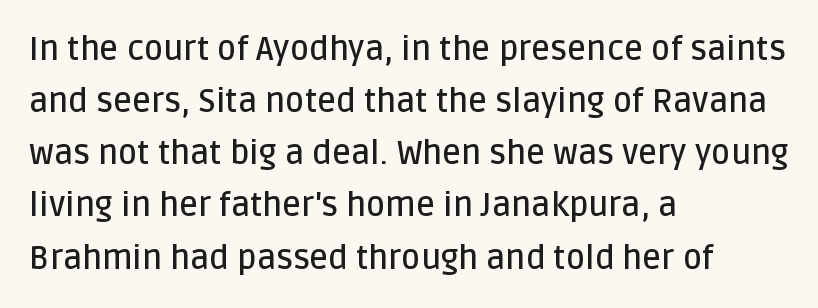
Q: Is the text bold? A: Semi-bold.
Q: Is the text italic (slanted)? A: No, it is upright.
Q: Is the typeface a serif or a sans-serif typeface? A: Sans-serif.
Q: Is the text underlined? A: No.
Q: How is the paragraph aligned? A: Left-aligned.
Q: Is the spacing between letters normal or unusually wide? A: Normal.
Q: Is the spacing between lines tight, normal or loose? A: Normal.
Q: Width (condensed, normal, or wide)? A: Normal.
Q: Stroke contrast? A: Low.
Q: x-height? A: Large.
Q: Monospaced? A: No.
